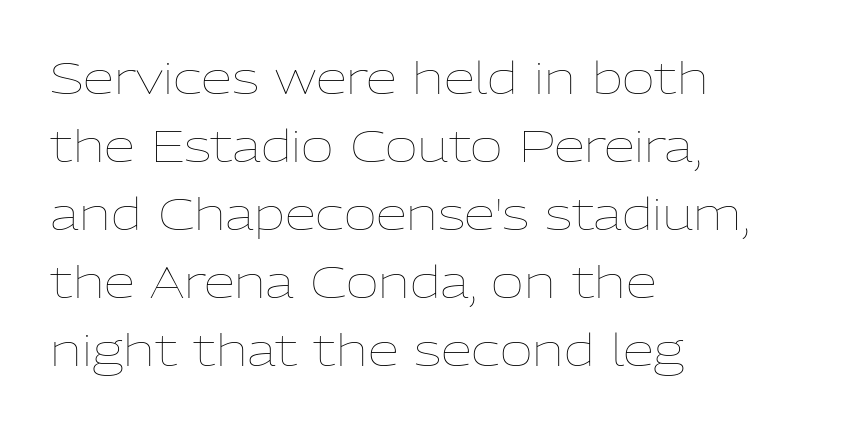
The image shows 45 px thin type, upright; set left-aligned, normal line spacing (1.51x), normal letter spacing, not underlined; low stroke contrast and a medium x-height.
